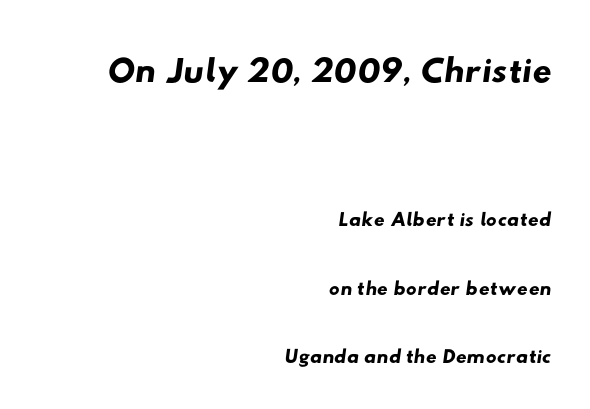
The image shows 53 px wide sans-serif type; set right-aligned, loose line spacing (2.28x), normal letter spacing, not underlined; the first (top) block is 1.77x larger; low stroke contrast and a small x-height.
